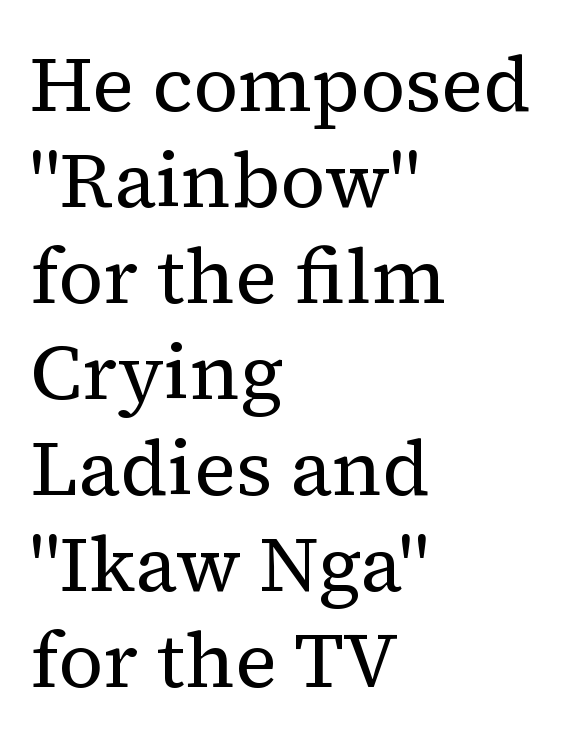
Honestly, there is no underline to notice here at all. This sample has the flowing, uneven cadence of proportional lettering. Vertical strokes here are truly vertical. Caption: multi-line text, flush left, ragged right.
